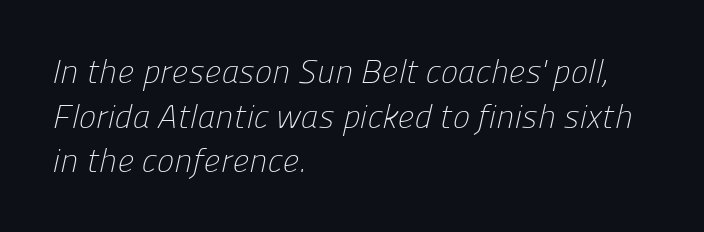
Q: Is the text bold? A: No.
Q: Is the typeface a serif or a sans-serif typeface? A: Sans-serif.
Q: Is the text underlined? A: No.
Q: How is the paragraph aligned? A: Left-aligned.
Q: Is the spacing between letters normal or unusually wide? A: Normal.
Q: Is the spacing between lines tight, normal or loose? A: Normal.
Q: Width (condensed, normal, or wide)? A: Normal.
Q: Stroke contrast? A: Low.
Q: x-height? A: Medium.
Q: Monospaced? A: No.
